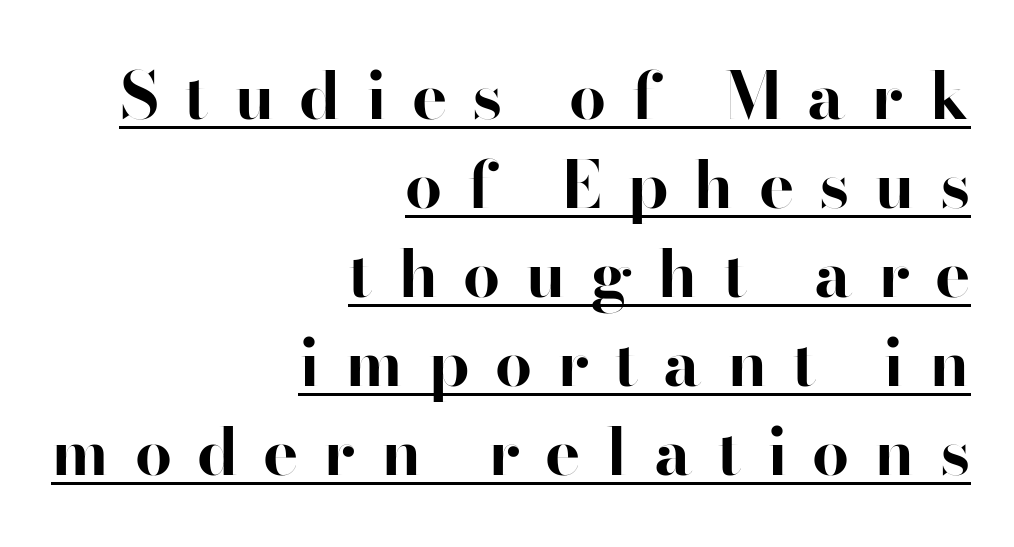
The image shows 66 px bold sans-serif type, upright; set right-aligned, normal line spacing (1.35x), unusually wide letter spacing (+0.38 em), underlined; high stroke contrast and a small x-height.
